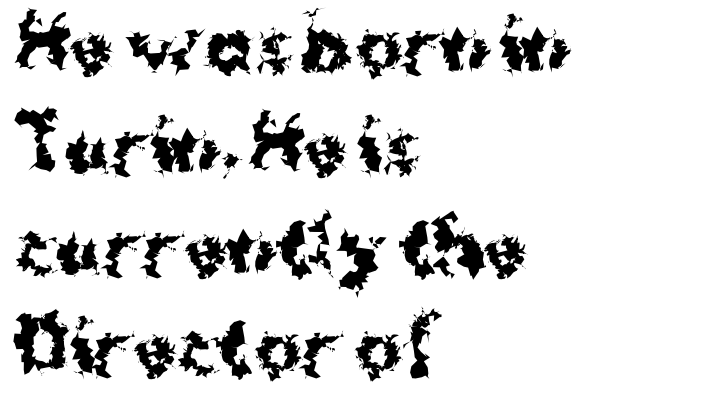
Here the designer chose a conventional face with non-uniform glyph widths. Glance below the letters and you will spot only blank space. The letters carry no serifs — their stems end cleanly without finishing strokes. No extra tracking has been applied to these lines. One-word summary of the alignment: left.
